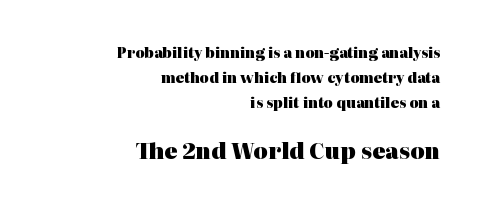
The image shows 22 px bold type, upright; set right-aligned, line spacing 1.78x, normal letter spacing, not underlined; the second (bottom) block is 1.57x larger.
